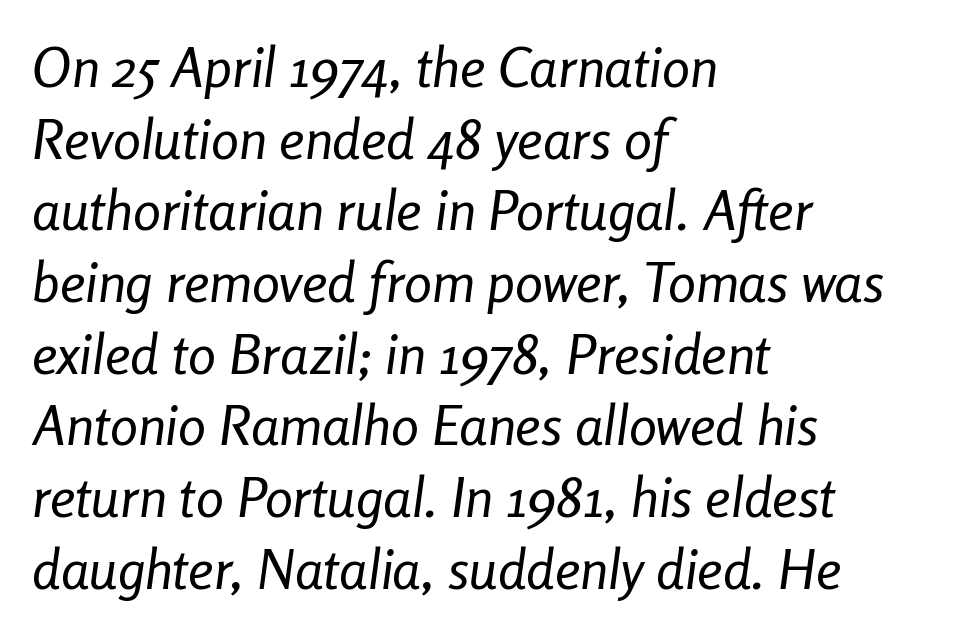
The image shows 56 px regular-weight, condensed type, italic (leaning right); set left-aligned, normal line spacing (1.28x), normal letter spacing, not underlined; low stroke contrast and a medium x-height.
